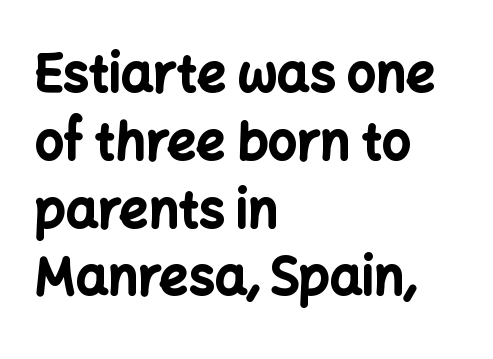
Q: Is the text bold? A: Yes.
Q: Is the text italic (slanted)? A: No, it is upright.
Q: Is the typeface a serif or a sans-serif typeface? A: Sans-serif.
Q: Is the text underlined? A: No.
Q: How is the paragraph aligned? A: Left-aligned.
Q: Is the spacing between letters normal or unusually wide? A: Normal.
Q: Is the spacing between lines tight, normal or loose? A: Normal.
Q: Width (condensed, normal, or wide)? A: Normal.
Q: Stroke contrast? A: Low.
Q: x-height? A: Medium.
Q: Monospaced? A: No.
